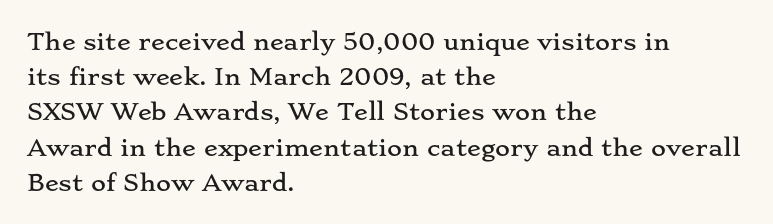
Q: Is the text italic (slanted)? A: No, it is upright.
Q: Is the text underlined? A: No.
Q: How is the paragraph aligned? A: Left-aligned.
Q: Is the spacing between letters normal or unusually wide? A: Normal.
Q: Is the spacing between lines tight, normal or loose? A: Normal.
